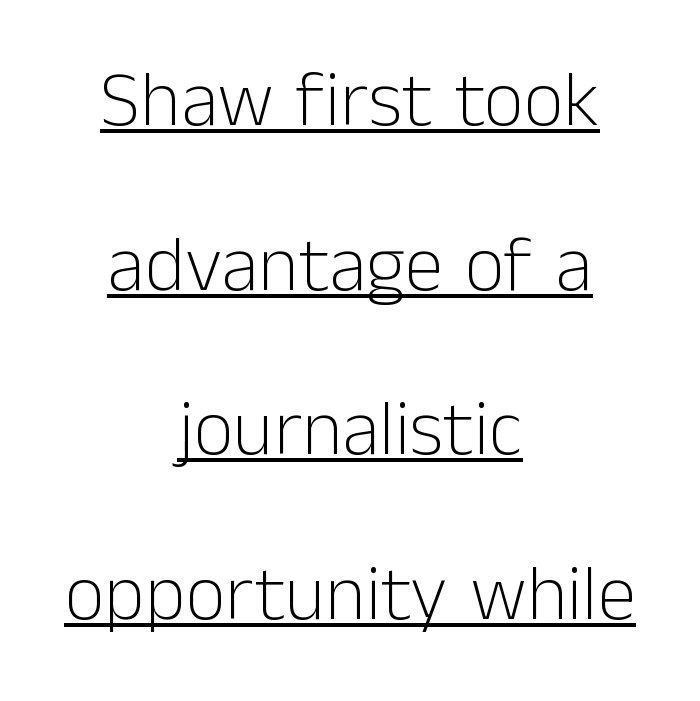
Q: Is the text bold? A: No.
Q: Is the text italic (slanted)? A: No, it is upright.
Q: Is the typeface a serif or a sans-serif typeface? A: Sans-serif.
Q: Is the text underlined? A: Yes.
Q: How is the paragraph aligned? A: Centered.
Q: Is the spacing between letters normal or unusually wide? A: Normal.
Q: Is the spacing between lines tight, normal or loose? A: Loose.
Q: Width (condensed, normal, or wide)? A: Normal.
Q: Stroke contrast? A: Low.
Q: x-height? A: Medium.
Q: Monospaced? A: No.
